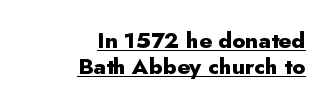
{"italic": "no", "bold": "yes", "underline": "yes", "align": "right", "line_spacing_ratio": 1.2, "letter_spacing": "normal", "letter_spacing_em": 0.0, "glyph_px": 22}
